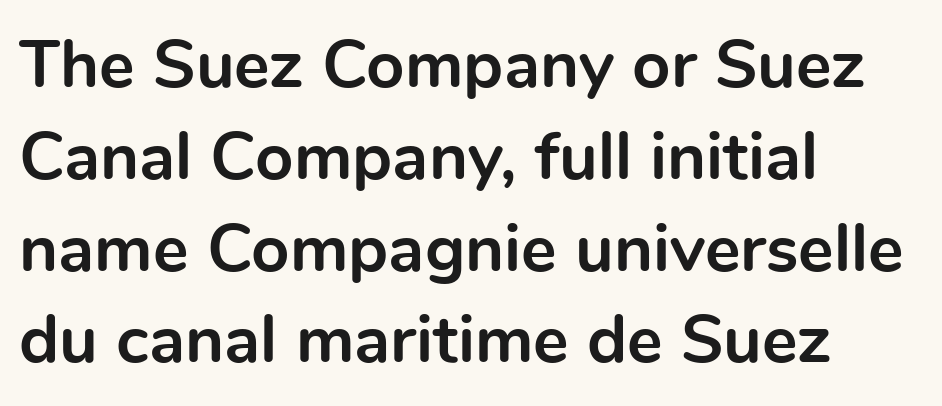
Each word holds together tightly as a unit, with standard inter-letter gaps. Where is the straight margin? On the left. The passage shown is typed in a proportional face where columns would drift. Examine the stroke ends and you'll find no serifs. A typesetter would mark this as roman, not italic. Descender tails drop into unmarked territory.
